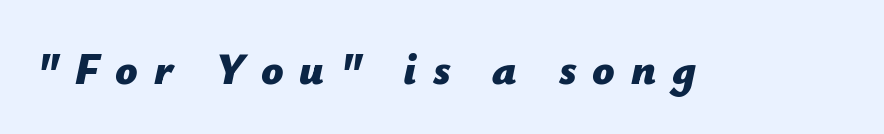
Q: Is the text bold? A: Yes.
Q: Is the text italic (slanted)? A: Yes, it leans right by about 12 degrees.
Q: Is the text underlined? A: No.
Q: Is the spacing between letters normal or unusually wide? A: Unusually wide.
Q: Width (condensed, normal, or wide)? A: Normal.
Q: Stroke contrast? A: Low.
Q: x-height? A: Medium.
Q: Monospaced? A: No.
